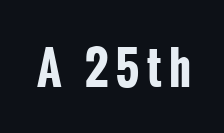
Character widths vary here, with narrow letters taking less room than wide ones. When letters stand straight like this, we call the style roman or upright. Any mark beneath the type? The region is blank. Strokes here are thick enough to call this a true bold.
